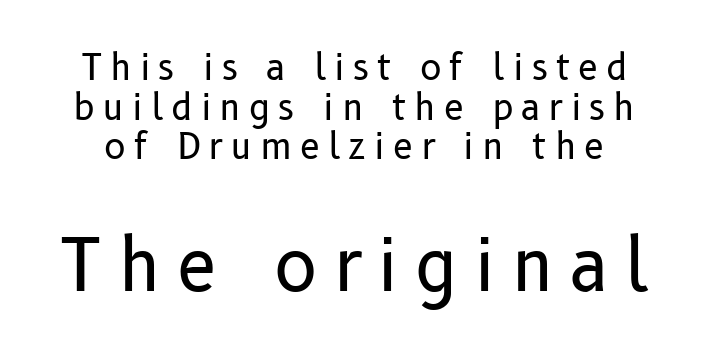
{"serif": "no", "italic": "no", "bold": "no", "weight": "regular", "width": "normal", "stroke_contrast": "low", "x_height": "medium", "monospaced": "no", "underline": "no", "line_spacing": "tight", "line_spacing_ratio": 1.1, "letter_spacing": "wide", "letter_spacing_em": 0.22, "larger_block": "second", "size_ratio": 2.0, "glyph_px": 72}
